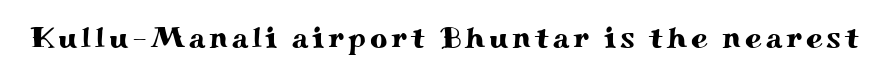
Q: Is the text italic (slanted)? A: No, it is upright.
Q: Is the typeface a serif or a sans-serif typeface? A: Serif.
Q: Is the text underlined? A: No.
Q: Width (condensed, normal, or wide)? A: Wide.
Q: Stroke contrast? A: Medium.
Q: x-height? A: Small.
Q: Monospaced? A: No.
